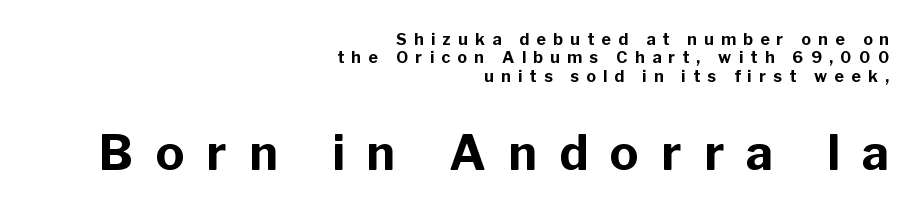
Q: Is the text bold? A: Yes.
Q: Is the text italic (slanted)? A: No, it is upright.
Q: Is the typeface a serif or a sans-serif typeface? A: Sans-serif.
Q: Is the text underlined? A: No.
Q: How is the paragraph aligned? A: Right-aligned.
Q: Is the spacing between letters normal or unusually wide? A: Unusually wide.
Q: Is the spacing between lines tight, normal or loose? A: Tight.
Q: Which block of text is set in a larger size, the first (top) or the second (bottom)? A: The second (bottom) one.
Q: Width (condensed, normal, or wide)? A: Normal.
Q: Stroke contrast? A: Low.
Q: x-height? A: Medium.
Q: Monospaced? A: No.
